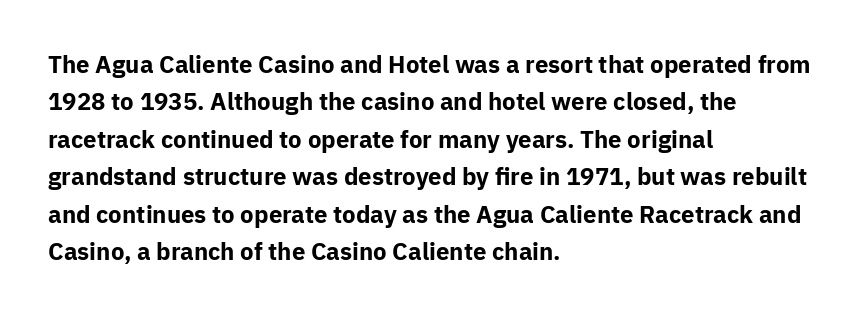
Underline: absent. Strokes here are thick enough to call this a true bold. This block has exactly the height ordinary leading produces. Standard letterfit; no display-style spreading of the glyphs. The lines are quadded left.
